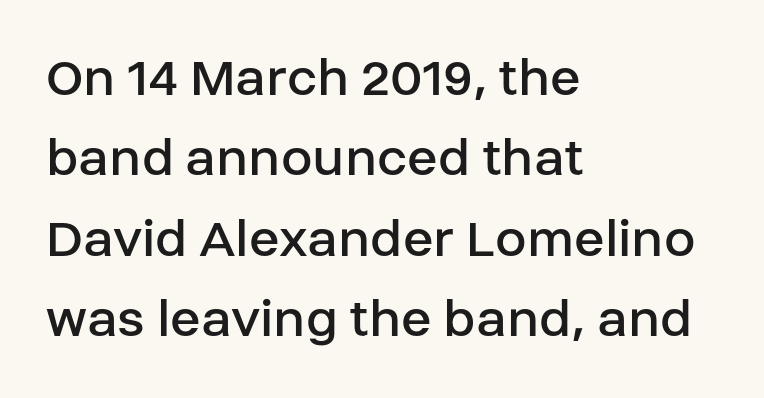
The image shows 57 px regular-weight sans-serif type, upright; set left-aligned, normal line spacing (1.41x), normal letter spacing, not underlined; low stroke contrast and a large x-height.
